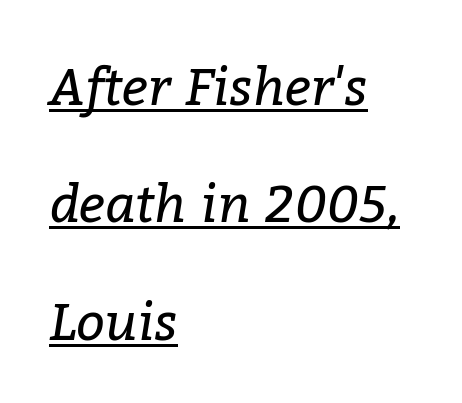
Q: Is the text bold? A: No.
Q: Is the text italic (slanted)? A: Yes, it leans right by about 9 degrees.
Q: Is the typeface a serif or a sans-serif typeface? A: Serif.
Q: Is the text underlined? A: Yes.
Q: How is the paragraph aligned? A: Left-aligned.
Q: Is the spacing between letters normal or unusually wide? A: Normal.
Q: Is the spacing between lines tight, normal or loose? A: Loose.
Q: Width (condensed, normal, or wide)? A: Normal.
Q: Stroke contrast? A: Low.
Q: x-height? A: Medium.
Q: Monospaced? A: No.
